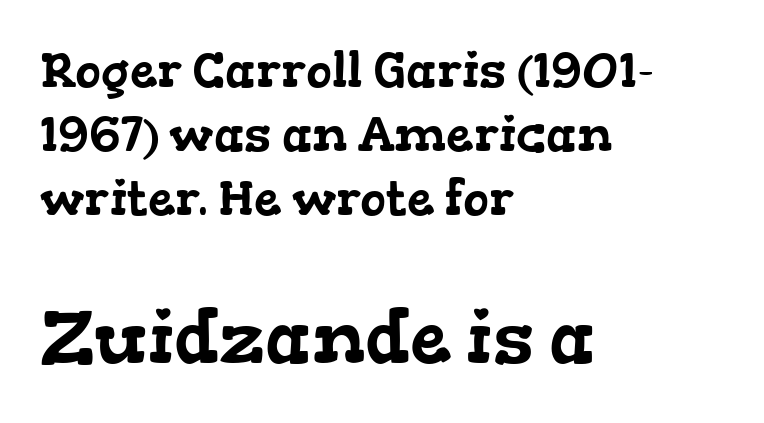
Each letter keeps its own natural width here, so spacing adapts to shape. Plain, unruled lines of type. Check where the strokes stop: tiny serifs finish them off. Baseline-to-baseline distance is the conventional proportion of letter height. Alignment: flush left. The more generous point size was reserved for the lower chunk.
